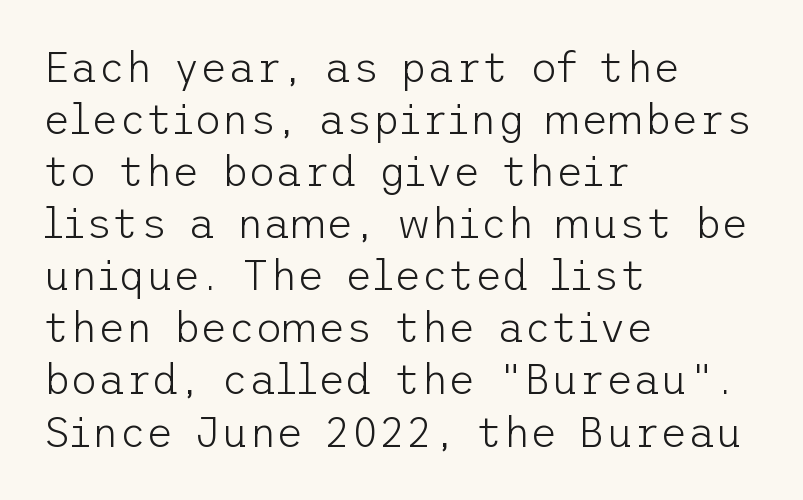
The image shows 42 px light sans-serif type, upright; set left-aligned, line spacing 1.24x, normal letter spacing, not underlined; low stroke contrast and a medium x-height.
